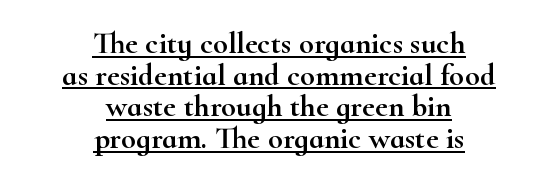
{"serif": "yes", "italic": "no", "width": "wide", "stroke_contrast": "high", "x_height": "small", "monospaced": "no", "underline": "yes", "align": "center", "line_spacing": "tight", "line_spacing_ratio": 1.02, "letter_spacing": "normal", "letter_spacing_em": 0.0, "glyph_px": 31}
